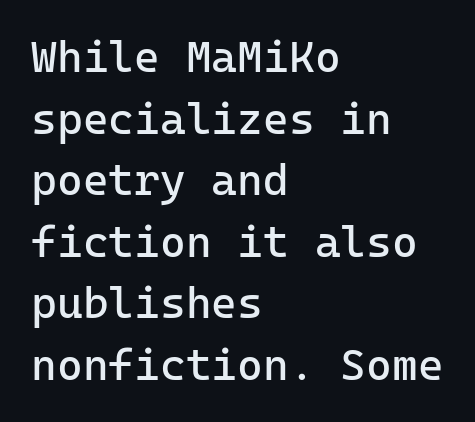
Compared with a centered layout, this one pins lines to the left instead. Each row of text sits above clean, open space. The weight tops out at a normal text grade. The rendering keeps characters at their native spacing. Designer's note — italics off, roman on.
